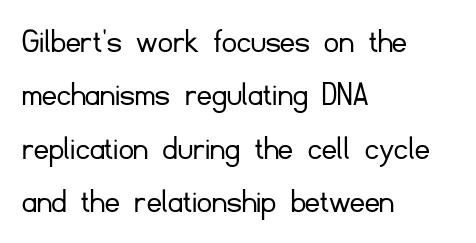
Q: Is the text bold? A: No.
Q: Is the text italic (slanted)? A: No, it is upright.
Q: Is the typeface a serif or a sans-serif typeface? A: Sans-serif.
Q: Is the text underlined? A: No.
Q: How is the paragraph aligned? A: Left-aligned.
Q: Is the spacing between letters normal or unusually wide? A: Normal.
Q: Is the spacing between lines tight, normal or loose? A: Normal.
Q: Width (condensed, normal, or wide)? A: Normal.
Q: Stroke contrast? A: Low.
Q: x-height? A: Small.
Q: Monospaced? A: No.
